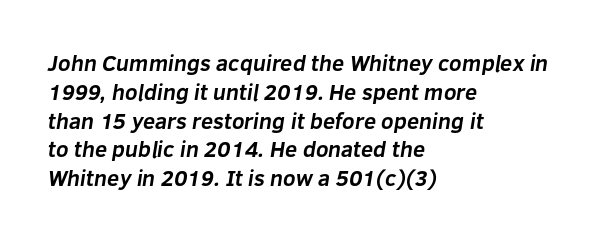
The passage shown is not underscored anywhere. Does the copy run flush right? No — it runs flush left. The rendering keeps characters at their native spacing. Caption: bold face, heavy strokes. Leading matches the norm, producing a regular column.
